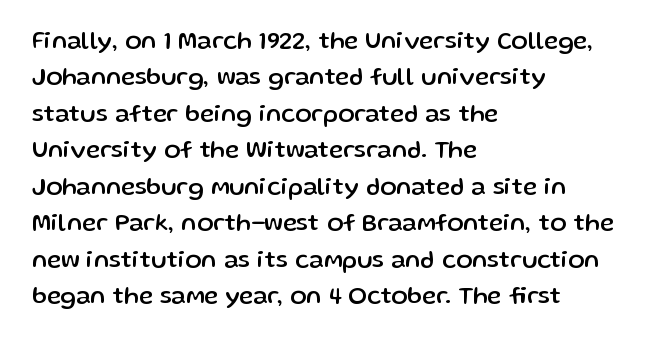
{"italic": "no", "underline": "no", "align": "left", "line_spacing": "normal", "line_spacing_ratio": 1.52, "letter_spacing": "normal", "letter_spacing_em": 0.0, "glyph_px": 24}
